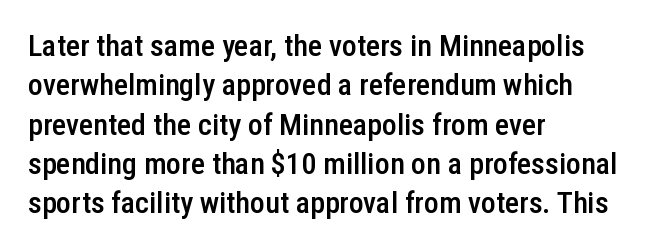
The image shows 30 px semibold, condensed sans-serif type, upright; set left-aligned, normal line spacing (1.31x), normal letter spacing, not underlined; low stroke contrast and a medium x-height.
